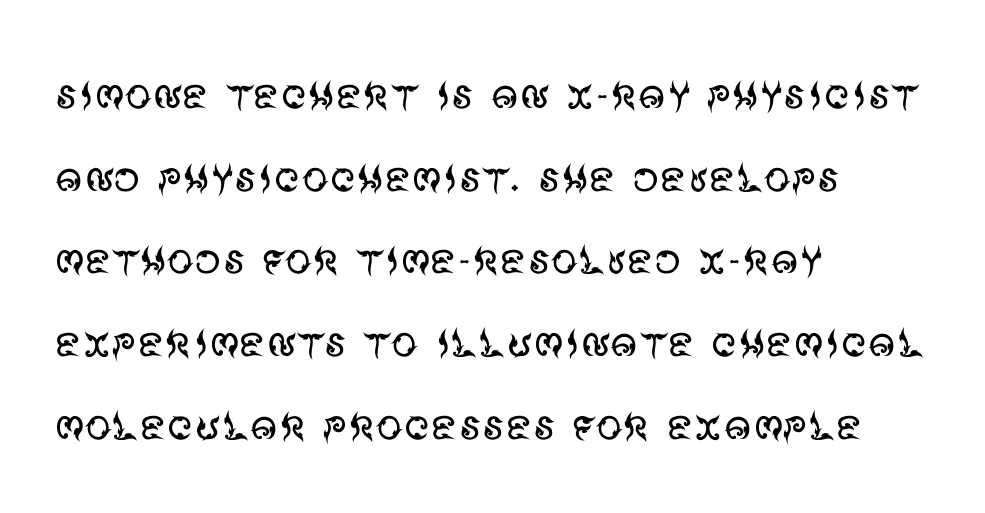
{"serif": "no", "italic": "no", "bold": "no", "weight": "regular", "width": "normal", "stroke_contrast": "medium", "x_height": "large", "monospaced": "no", "underline": "no", "align": "left", "line_spacing": "normal", "line_spacing_ratio": 1.56, "letter_spacing": "normal", "letter_spacing_em": 0.0, "glyph_px": 53}
